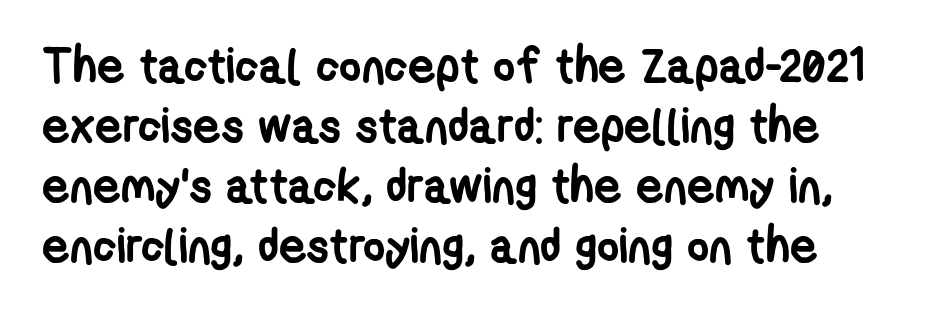
Q: Is the text bold? A: Yes.
Q: Is the typeface a serif or a sans-serif typeface? A: Sans-serif.
Q: Is the text underlined? A: No.
Q: How is the paragraph aligned? A: Left-aligned.
Q: Is the spacing between letters normal or unusually wide? A: Normal.
Q: Is the spacing between lines tight, normal or loose? A: Normal.
Q: Width (condensed, normal, or wide)? A: Condensed.
Q: Stroke contrast? A: Low.
Q: x-height? A: Medium.
Q: Monospaced? A: No.
